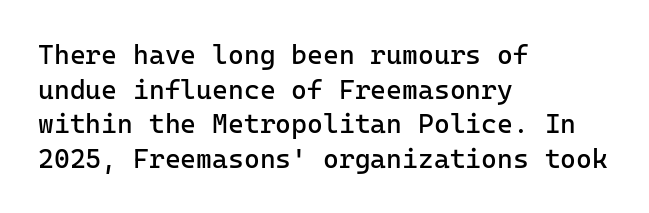
Q: Is the text bold? A: No.
Q: Is the text italic (slanted)? A: No, it is upright.
Q: Is the text underlined? A: No.
Q: How is the paragraph aligned? A: Left-aligned.
Q: Is the spacing between letters normal or unusually wide? A: Normal.
Q: Is the spacing between lines tight, normal or loose? A: Normal.
